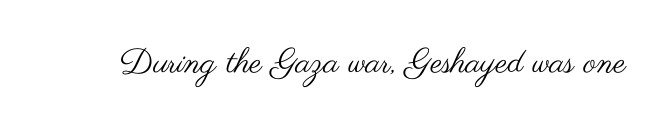
The image shows 34 px regular-weight, wide sans-serif type; set normal letter spacing, not underlined; medium stroke contrast and a small x-height.
